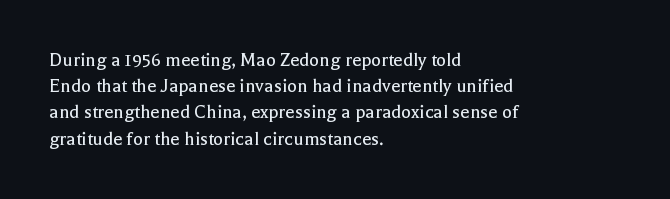
Does extra space separate the letters? No, they use regular spacing. Layout note: lines flush left. The area under the type is left untouched. This reads as an unemphasized weight, regular at the heaviest. This is roman type, the default non-slanted kind. Vertical spacing — default.
